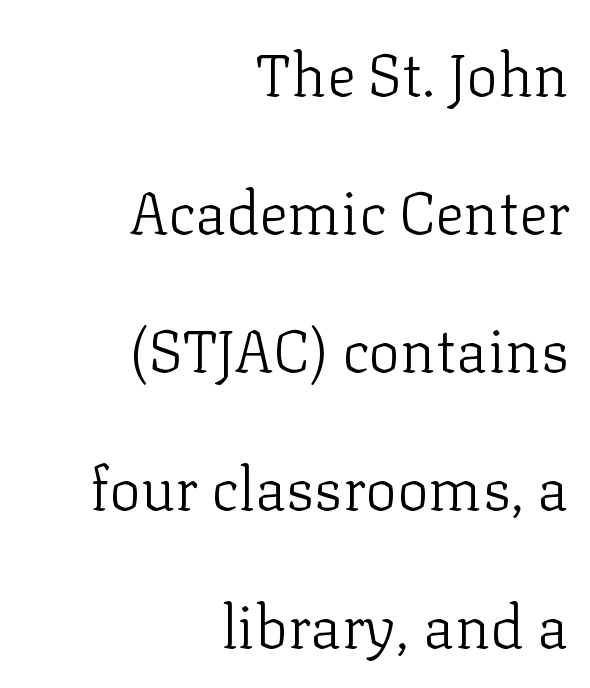
The image shows 60 px light serif type, upright; set right-aligned, loose line spacing (2.3x), normal letter spacing, not underlined; low stroke contrast and a medium x-height.
